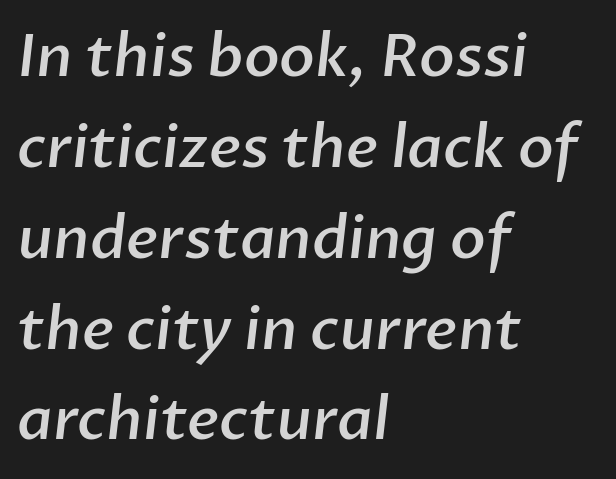
The space beneath each line is pristine and unruled. Rows of type keep a routine distance in the vertical direction. Default kerning and tracking; the words read as compact shapes. Font category for this specimen: sans-serif. A typesetter would call this proportional, since set widths differ per character.
